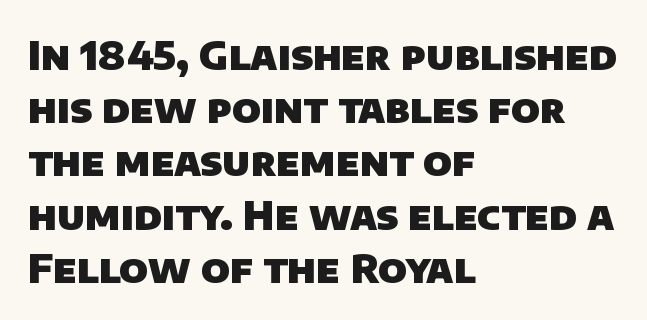
The image shows 40 px heavy sans-serif type; set left-aligned, normal line spacing (1.33x), normal letter spacing, not underlined; low stroke contrast and a large x-height.
